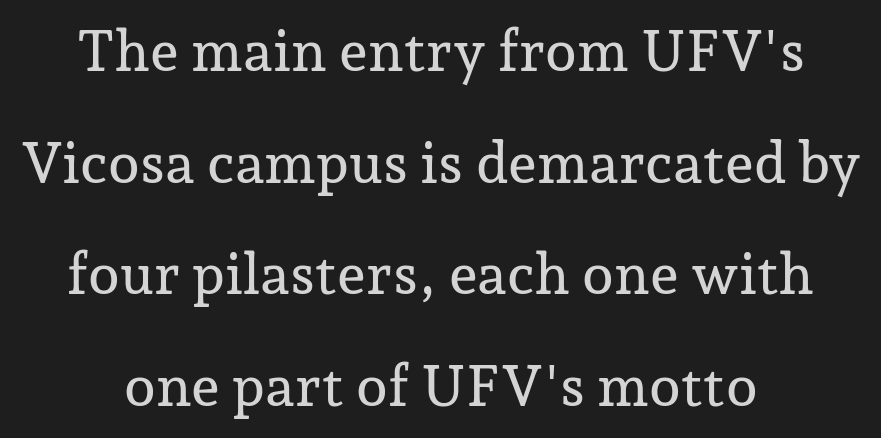
The image shows 57 px serif type, upright; set centered, loose line spacing (1.96x), normal letter spacing, not underlined; low stroke contrast and a medium x-height.
